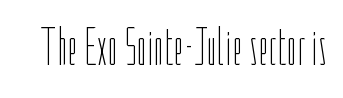
Q: Is the text bold? A: No.
Q: Is the text italic (slanted)? A: No, it is upright.
Q: Is the text underlined? A: No.
Q: Is the spacing between letters normal or unusually wide? A: Normal.
Q: Width (condensed, normal, or wide)? A: Condensed.
Q: Stroke contrast? A: Low.
Q: x-height? A: Medium.
Q: Monospaced? A: No.
